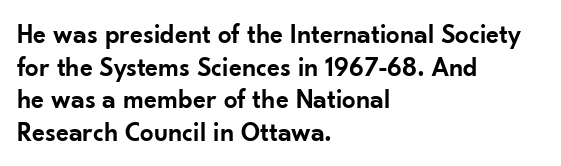
The rendering uses a semibold face; strokes are thickened but not to full bold. Inter-character spacing is left at the font's built-in metrics. Quick note: not italic, upright. Which margin do the lines hug? The left one — the right edge is uneven.
